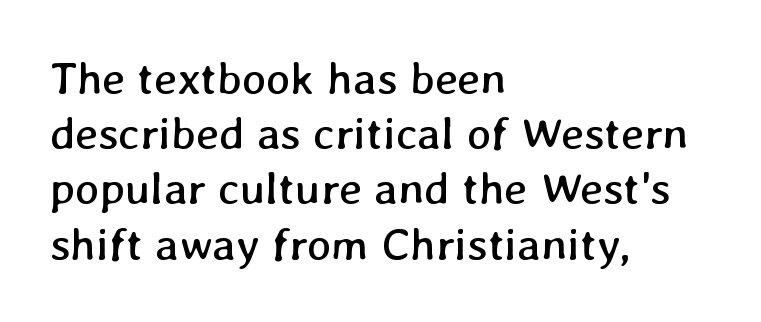
Stroke thickness stays within the range of a standard reading face or lighter. The foot of each line stays bare and open. Teacher's note: observe the even left margin — that is flush-left alignment. The face used here is proportionally spaced, like ordinary book or web type. Observe the ordinary spacing: letters are neighbours, not strangers.
